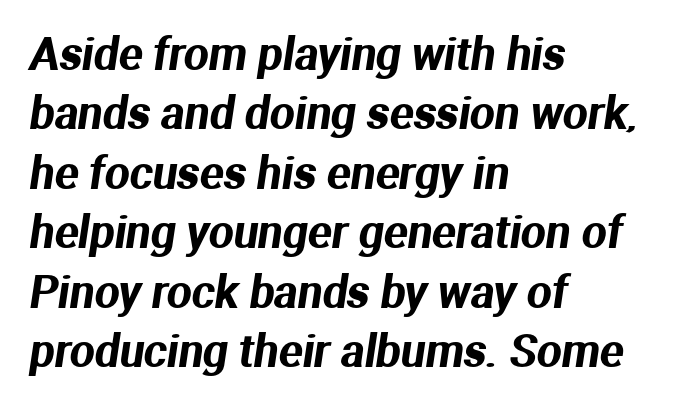
Each letter keeps its own natural width here, so spacing adapts to shape. Default kerning and tracking; the words read as compact shapes. Type without underlining. Visually the block forms a straight wall on the left and a jagged coastline on the right. The vertical gap from one line to the next is medium. To sum up the face: it is a sans, with no serifs.
